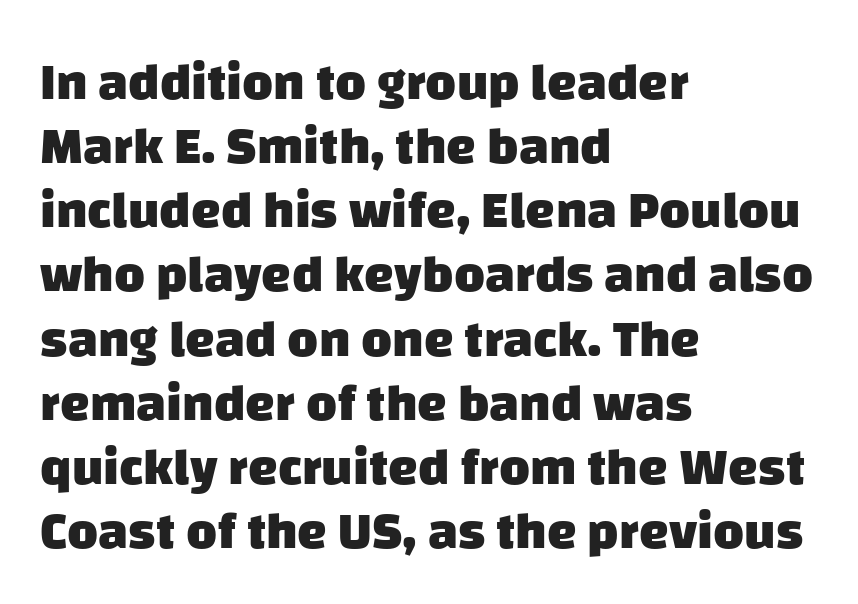
These lines are composed in type without serifs. Varying glyph widths throughout — classic text-font behaviour. The passage shown has conventional tracking throughout. Rule under the text: the space is simply empty. Compared with a centered layout, this one pins lines to the left instead.
